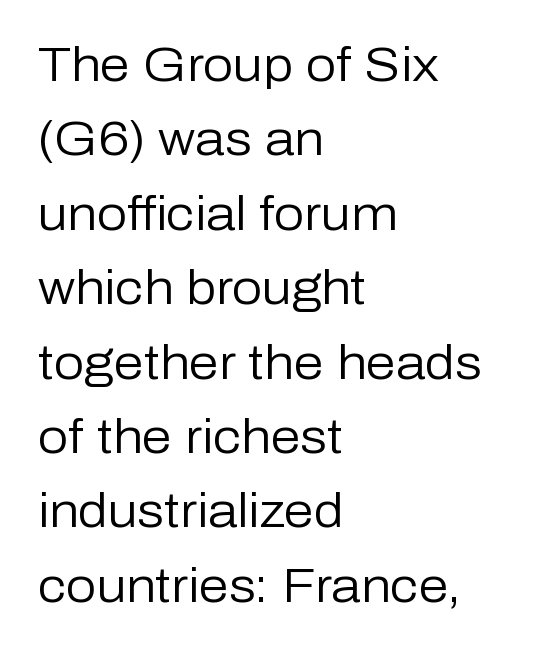
Q: Is the text bold? A: No.
Q: Is the text italic (slanted)? A: No, it is upright.
Q: Is the typeface a serif or a sans-serif typeface? A: Sans-serif.
Q: Is the text underlined? A: No.
Q: How is the paragraph aligned? A: Left-aligned.
Q: Is the spacing between letters normal or unusually wide? A: Normal.
Q: Is the spacing between lines tight, normal or loose? A: Normal.
Q: Width (condensed, normal, or wide)? A: Normal.
Q: Stroke contrast? A: Low.
Q: x-height? A: Medium.
Q: Monospaced? A: No.
